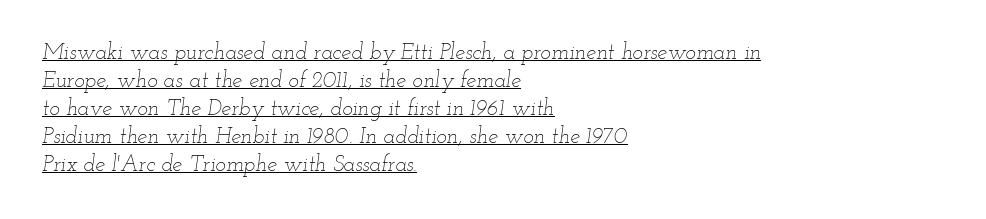
The image shows 22 px text type, italic (leaning right); set left-aligned, normal line spacing (1.27x), normal letter spacing, underlined.
